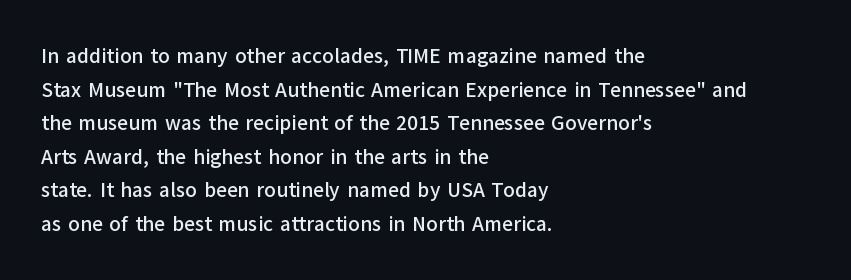
Between one letter and the next there's only the usual sliver of space. The baseline area is clear. Vertically, the passage feels balanced, rows spaced as you'd expect. This sample is left-justified, so line endings fall wherever the words run out.
